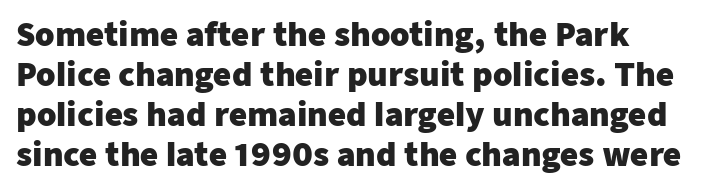
The image shows 31 px heavy sans-serif type, upright; set normal line spacing (1.29x), normal letter spacing, not underlined; low stroke contrast and a medium x-height.
